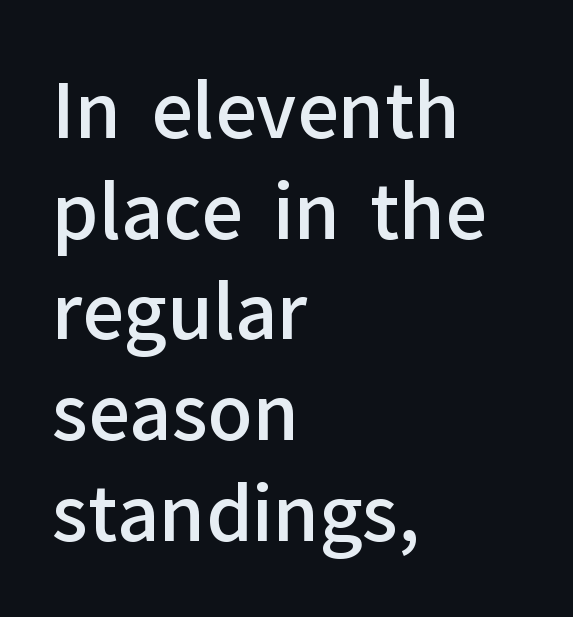
The image shows 74 px semibold sans-serif type, upright; set left-aligned, normal line spacing (1.36x), normal letter spacing, not underlined; low stroke contrast and a medium x-height.
